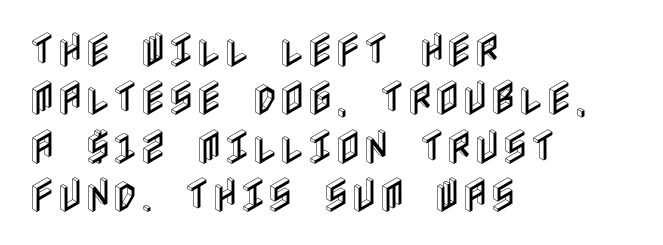
The lines sit at an ordinary, default distance from one another. Type without underlining. Quick note: not italic, upright. This sample is left-justified, so line endings fall wherever the words run out.
